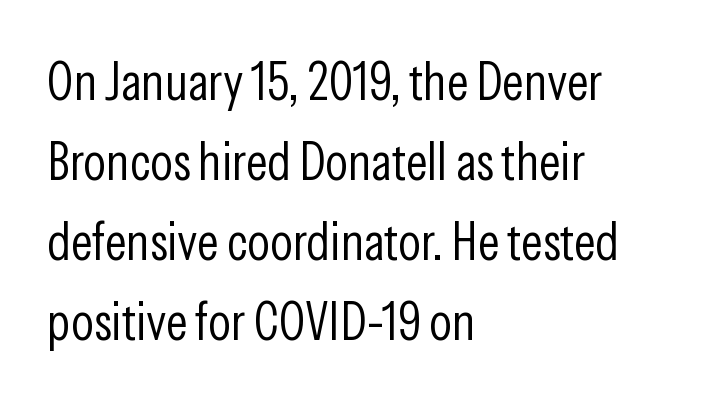
You can tell from the bare stems that sans-serif type was used. The face used here is rendered with its standard letterfit. Quick note: interline space is typical. Vertical strokes here are truly vertical. The glyphs are unaccompanied by any horizontal stroke below them. Stroke thickness stays within the range of a standard reading face or lighter.
